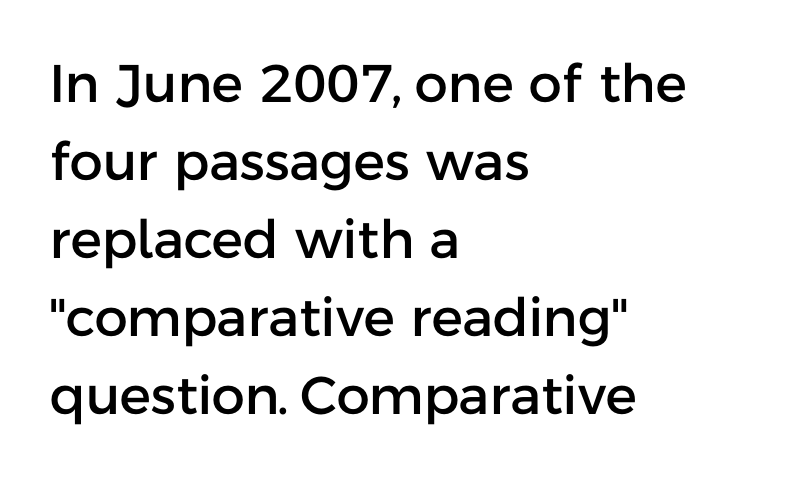
Default kerning and tracking; the words read as compact shapes. Here the designer chose a conventional face with non-uniform glyph widths. Notice how the stems are strictly vertical — no italics here. If you drew a ruler down the left edge, every line would touch it.
